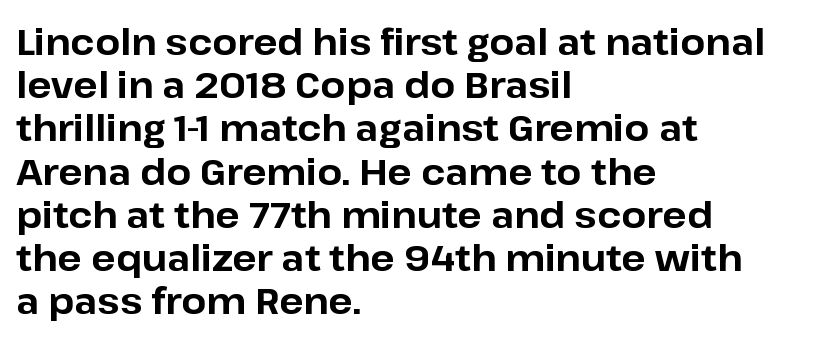
Q: Is the text bold? A: Yes.
Q: Is the text italic (slanted)? A: No, it is upright.
Q: Is the typeface a serif or a sans-serif typeface? A: Sans-serif.
Q: Is the text underlined? A: No.
Q: How is the paragraph aligned? A: Left-aligned.
Q: Is the spacing between letters normal or unusually wide? A: Normal.
Q: Width (condensed, normal, or wide)? A: Normal.
Q: Stroke contrast? A: Low.
Q: x-height? A: Medium.
Q: Monospaced? A: No.
